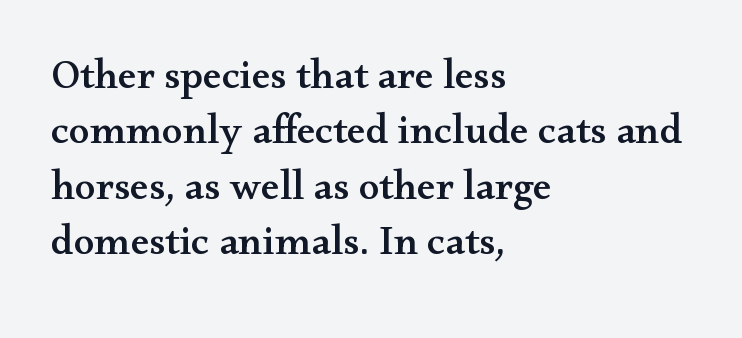
{"serif": "yes", "italic": "no", "width": "wide", "stroke_contrast": "medium", "x_height": "small", "monospaced": "no", "underline": "no", "align": "left", "line_spacing": "normal", "line_spacing_ratio": 1.32, "letter_spacing": "normal", "letter_spacing_em": 0.0, "glyph_px": 42}
